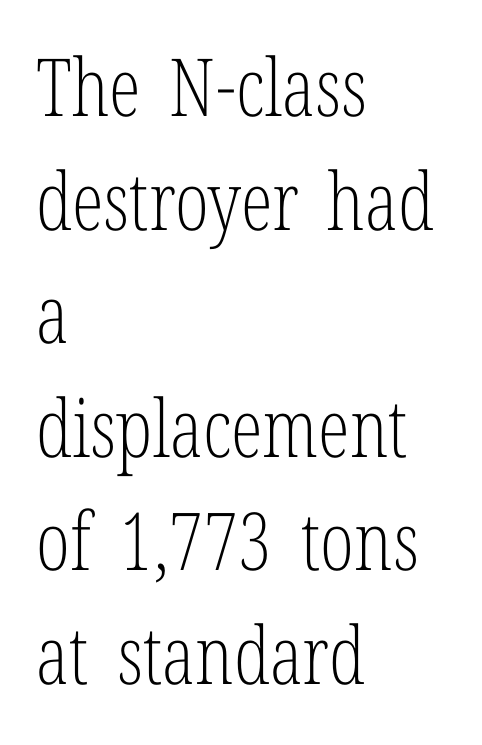
{"serif": "yes", "italic": "no", "bold": "no", "weight": "light", "width": "condensed", "stroke_contrast": "low", "x_height": "medium", "monospaced": "no", "underline": "no", "align": "left", "line_spacing": "normal", "line_spacing_ratio": 1.42, "letter_spacing": "normal", "letter_spacing_em": 0.0, "glyph_px": 80}
